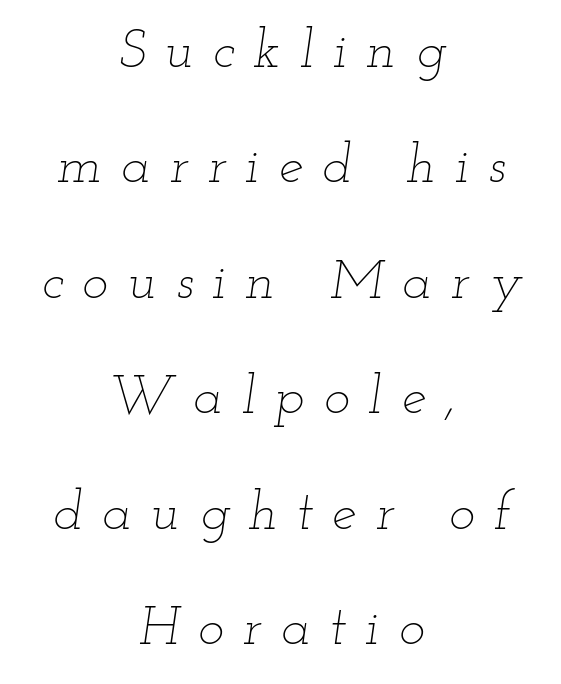
{"italic": "yes", "lean": "right", "slant_degrees": 12, "bold": "no", "weight": "thin", "width": "wide", "stroke_contrast": "low", "x_height": "small", "monospaced": "no", "underline": "no", "align": "center", "line_spacing": "loose", "line_spacing_ratio": 2.1, "letter_spacing": "wide", "letter_spacing_em": 0.35, "glyph_px": 55}
